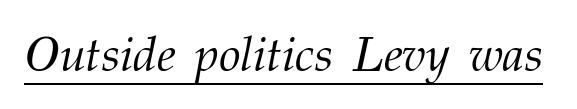
The image shows 49 px light serif type, italic (leaning right); set normal letter spacing, underlined; medium stroke contrast and a medium x-height.
